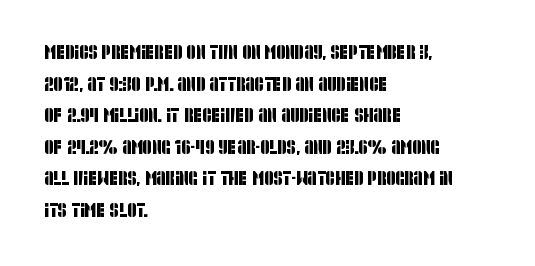
The image shows 20 px text type; set left-aligned, normal line spacing (1.58x), normal letter spacing, not underlined.
